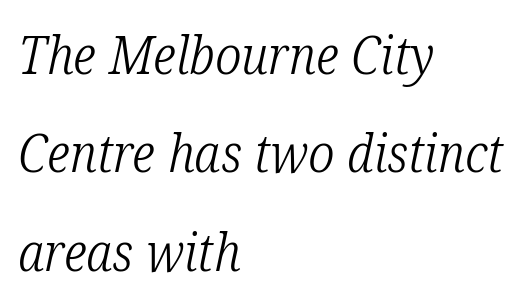
Q: Is the text bold? A: No.
Q: Is the text italic (slanted)? A: Yes, it leans right by about 12 degrees.
Q: Is the typeface a serif or a sans-serif typeface? A: Serif.
Q: Is the text underlined? A: No.
Q: How is the paragraph aligned? A: Left-aligned.
Q: Is the spacing between letters normal or unusually wide? A: Normal.
Q: Width (condensed, normal, or wide)? A: Condensed.
Q: Stroke contrast? A: Low.
Q: x-height? A: Medium.
Q: Monospaced? A: No.
